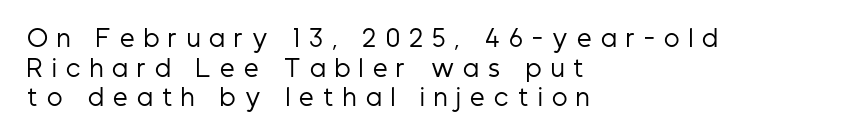
Q: Is the text bold? A: No.
Q: Is the text italic (slanted)? A: No, it is upright.
Q: Is the text underlined? A: No.
Q: How is the paragraph aligned? A: Left-aligned.
Q: Is the spacing between letters normal or unusually wide? A: Unusually wide.
Q: Is the spacing between lines tight, normal or loose? A: Normal.
